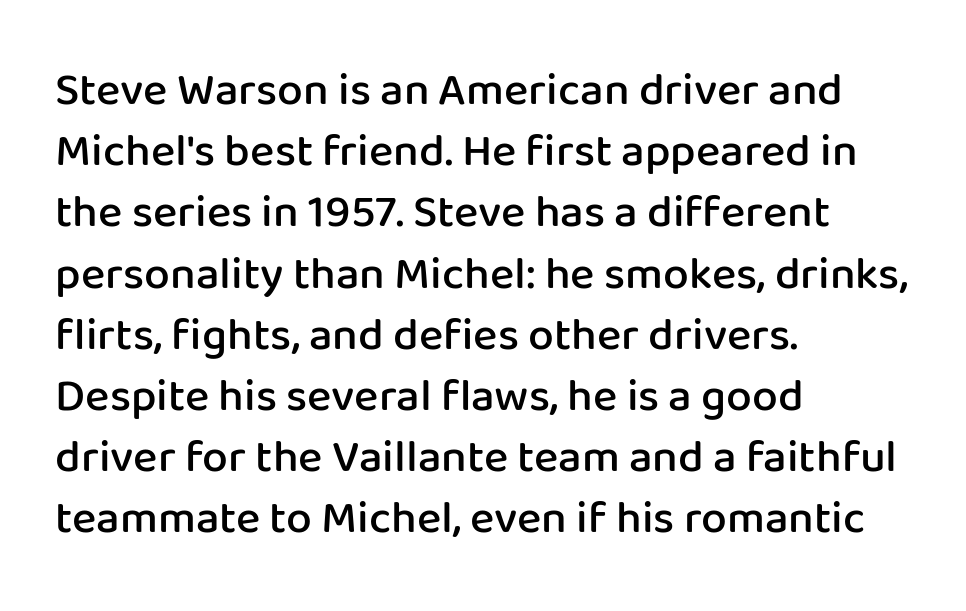
Q: Is the text bold? A: Semi-bold.
Q: Is the text italic (slanted)? A: No, it is upright.
Q: Is the typeface a serif or a sans-serif typeface? A: Sans-serif.
Q: Is the text underlined? A: No.
Q: How is the paragraph aligned? A: Left-aligned.
Q: Is the spacing between letters normal or unusually wide? A: Normal.
Q: Is the spacing between lines tight, normal or loose? A: Normal.
Q: Width (condensed, normal, or wide)? A: Normal.
Q: Stroke contrast? A: Low.
Q: x-height? A: Medium.
Q: Monospaced? A: No.
